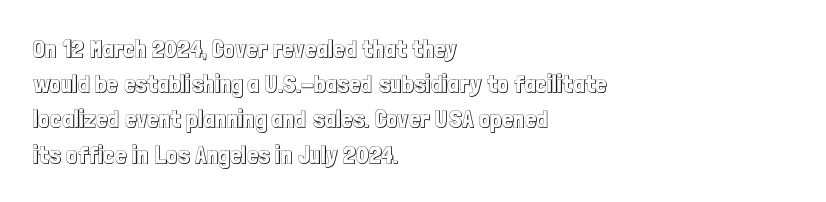
The image shows 25 px text type, upright; set left-aligned, normal line spacing (1.41x), normal letter spacing, not underlined.
